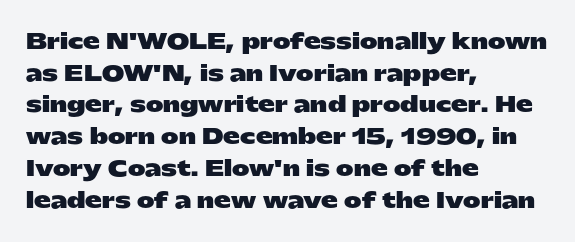
The image shows 21 px bold type, upright; set left-aligned, normal line spacing (1.51x), normal letter spacing, not underlined.
